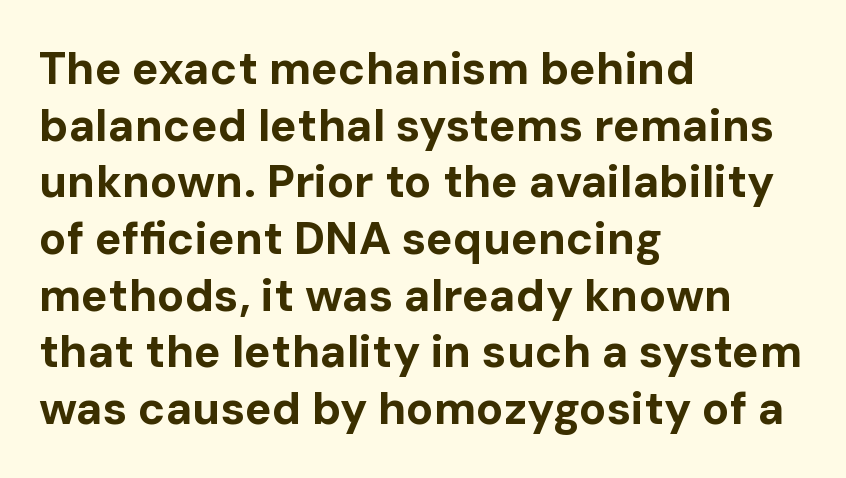
Q: Is the text bold? A: Yes.
Q: Is the text italic (slanted)? A: No, it is upright.
Q: Is the typeface a serif or a sans-serif typeface? A: Sans-serif.
Q: Is the text underlined? A: No.
Q: How is the paragraph aligned? A: Left-aligned.
Q: Is the spacing between letters normal or unusually wide? A: Normal.
Q: Is the spacing between lines tight, normal or loose? A: Normal.
Q: Width (condensed, normal, or wide)? A: Normal.
Q: Stroke contrast? A: Low.
Q: x-height? A: Medium.
Q: Monospaced? A: No.
